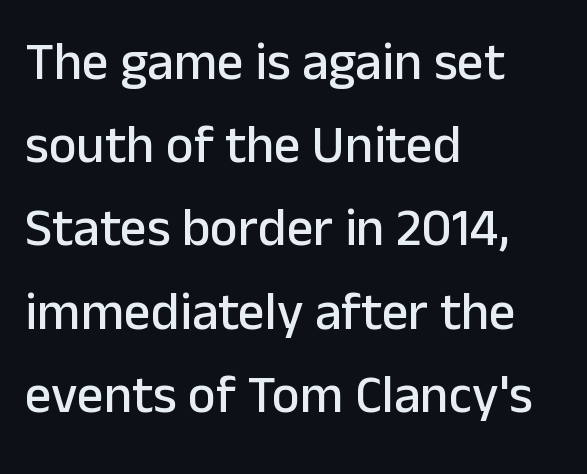
The image shows 53 px sans-serif type, upright; set left-aligned, normal line spacing (1.57x), normal letter spacing, not underlined; low stroke contrast and a medium x-height.
